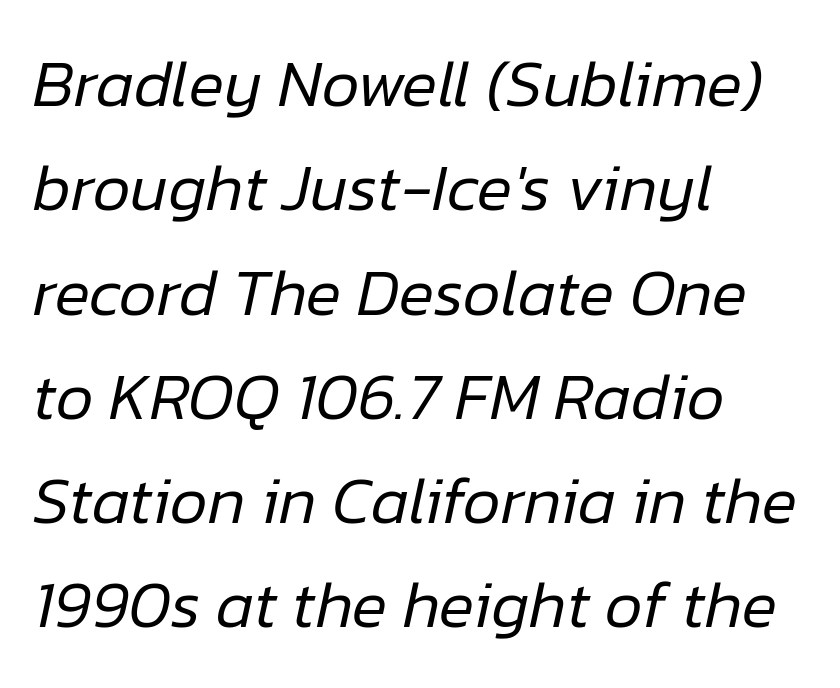
Q: Is the text bold? A: No.
Q: Is the text italic (slanted)? A: Yes, it leans right by about 12 degrees.
Q: Is the text underlined? A: No.
Q: How is the paragraph aligned? A: Left-aligned.
Q: Is the spacing between letters normal or unusually wide? A: Normal.
Q: Is the spacing between lines tight, normal or loose? A: Normal.
Q: Width (condensed, normal, or wide)? A: Normal.
Q: Stroke contrast? A: Low.
Q: x-height? A: Medium.
Q: Monospaced? A: No.
